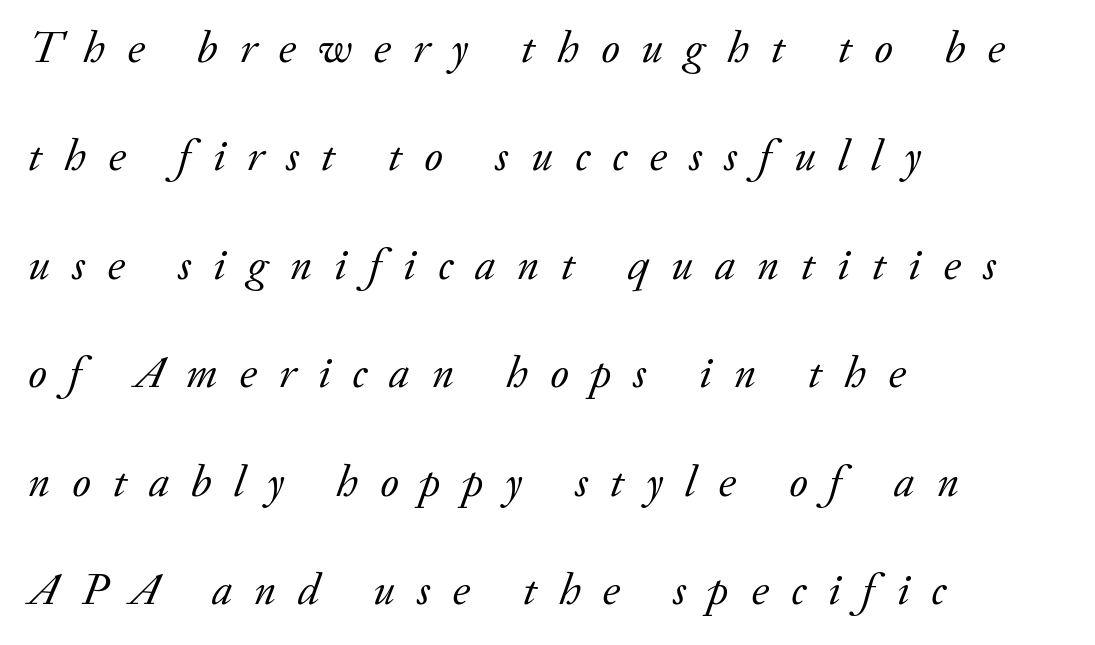
Q: Is the text bold? A: No.
Q: Is the text italic (slanted)? A: Yes, it leans right by about 20 degrees.
Q: Is the typeface a serif or a sans-serif typeface? A: Serif.
Q: Is the text underlined? A: No.
Q: How is the paragraph aligned? A: Left-aligned.
Q: Is the spacing between letters normal or unusually wide? A: Unusually wide.
Q: Is the spacing between lines tight, normal or loose? A: Loose.
Q: Width (condensed, normal, or wide)? A: Normal.
Q: Stroke contrast? A: Low.
Q: x-height? A: Small.
Q: Monospaced? A: No.
